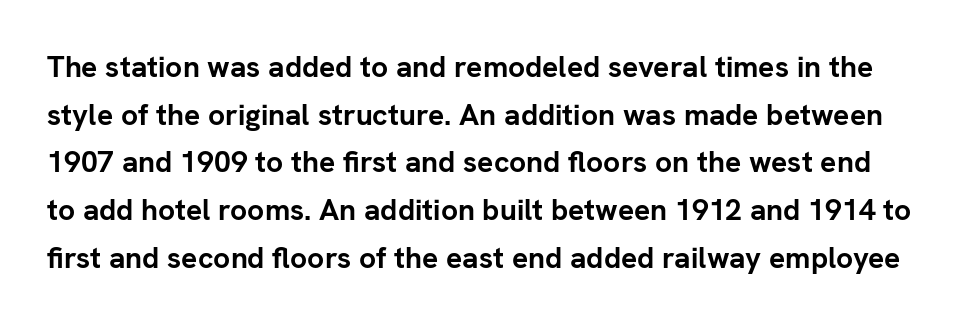
The image shows 30 px semibold sans-serif type, upright; set normal line spacing (1.59x), normal letter spacing, not underlined; low stroke contrast and a medium x-height.
